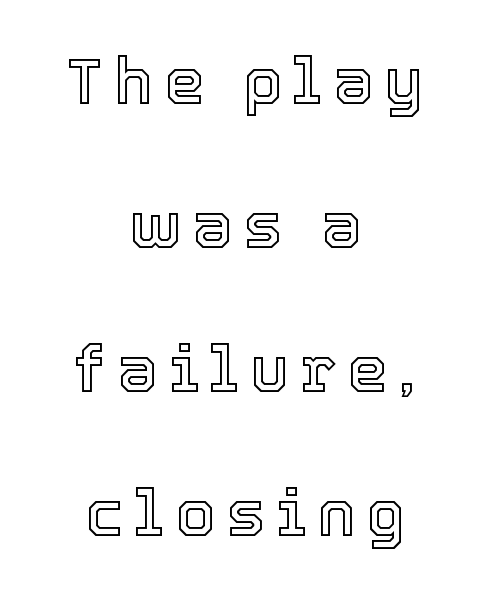
{"italic": "no", "width": "normal", "x_height": "medium", "monospaced": "no", "underline": "no", "align": "center", "line_spacing": "loose", "line_spacing_ratio": 2.25, "glyph_px": 64}
